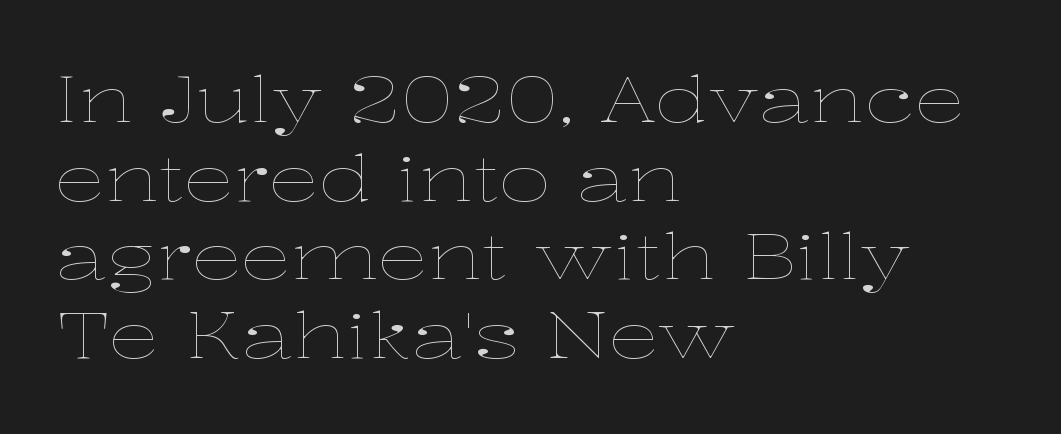
Q: Is the text bold? A: No.
Q: Is the text italic (slanted)? A: No, it is upright.
Q: Is the text underlined? A: No.
Q: How is the paragraph aligned? A: Left-aligned.
Q: Is the spacing between letters normal or unusually wide? A: Normal.
Q: Width (condensed, normal, or wide)? A: Wide.
Q: Stroke contrast? A: Low.
Q: x-height? A: Medium.
Q: Monospaced? A: No.
